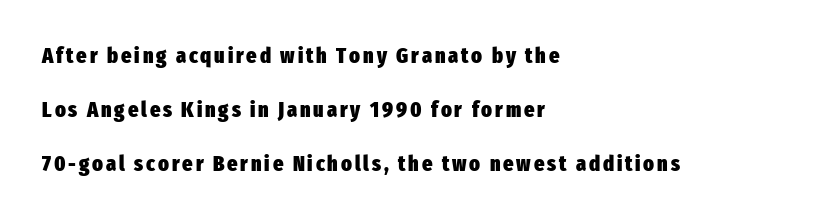
{"italic": "no", "bold": "yes", "underline": "no", "align": "left", "line_spacing": "loose", "line_spacing_ratio": 2.46, "glyph_px": 22}
